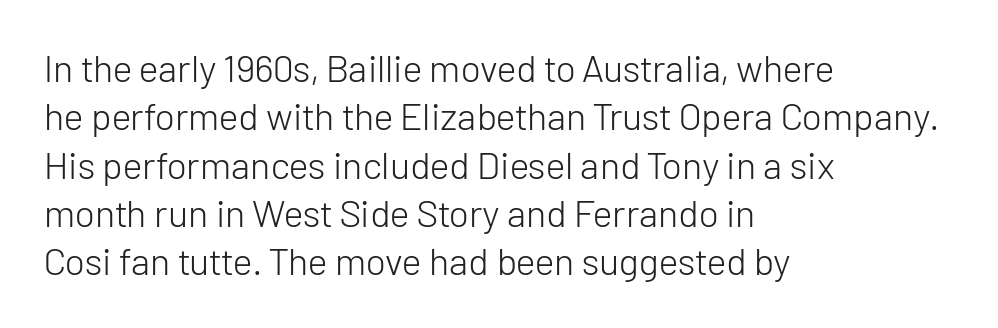
{"serif": "no", "italic": "no", "bold": "no", "weight": "light", "width": "normal", "stroke_contrast": "low", "x_height": "medium", "monospaced": "no", "underline": "no", "align": "left", "line_spacing": "normal", "line_spacing_ratio": 1.27, "letter_spacing": "normal", "letter_spacing_em": 0.0, "glyph_px": 38}
